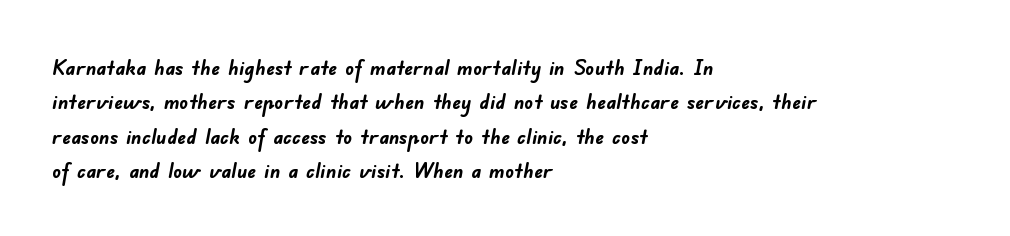
Q: Is the text bold? A: Yes.
Q: Is the text underlined? A: No.
Q: How is the paragraph aligned? A: Left-aligned.
Q: Is the spacing between letters normal or unusually wide? A: Normal.
Q: Is the spacing between lines tight, normal or loose? A: Normal.
